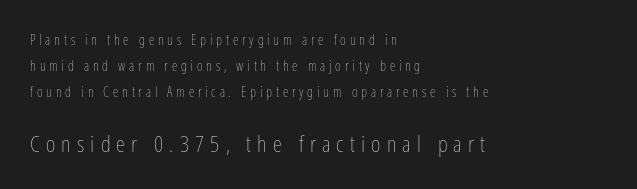
The rendering enlarges the type as you move from the upper chunk to the lower. The line texture is sparse and dotted thanks to wide tracking. The zone under the glyphs is completely vacant. Notice how the stems are strictly vertical — no italics here. These glyphs show unthickened strokes, regular width or finer.
